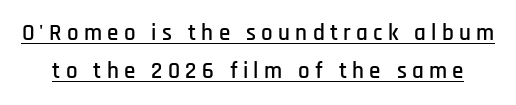
Q: Is the text italic (slanted)? A: No, it is upright.
Q: Is the text underlined? A: Yes.
Q: Is the spacing between letters normal or unusually wide? A: Unusually wide.
Q: Is the spacing between lines tight, normal or loose? A: Normal.
